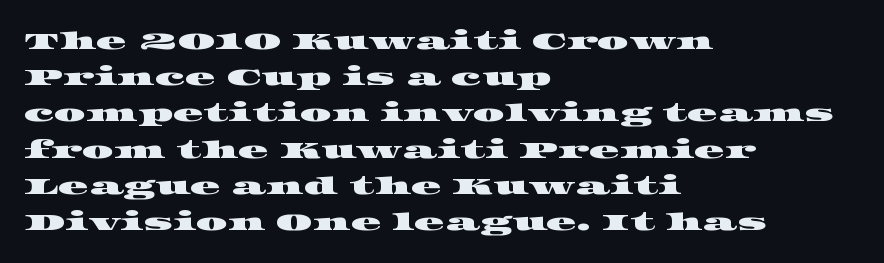
The face used here is rendered with its standard letterfit. Regarding leading, the lines here are spaced in the standard way. Visually the block forms a straight wall on the left and a jagged coastline on the right. The words here are not underlined.
